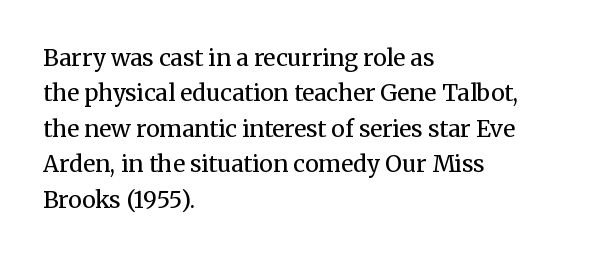
The image shows 23 px text type, upright; set left-aligned, normal line spacing (1.54x), normal letter spacing, not underlined.
